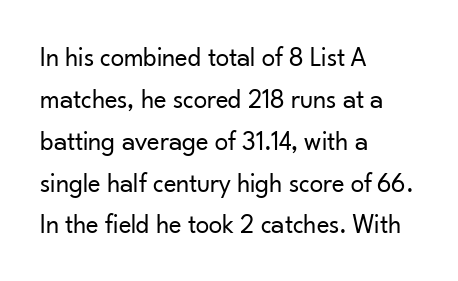
Q: Is the text bold? A: No.
Q: Is the text italic (slanted)? A: No, it is upright.
Q: Is the text underlined? A: No.
Q: How is the paragraph aligned? A: Left-aligned.
Q: Is the spacing between letters normal or unusually wide? A: Normal.
Q: Is the spacing between lines tight, normal or loose? A: Normal.
